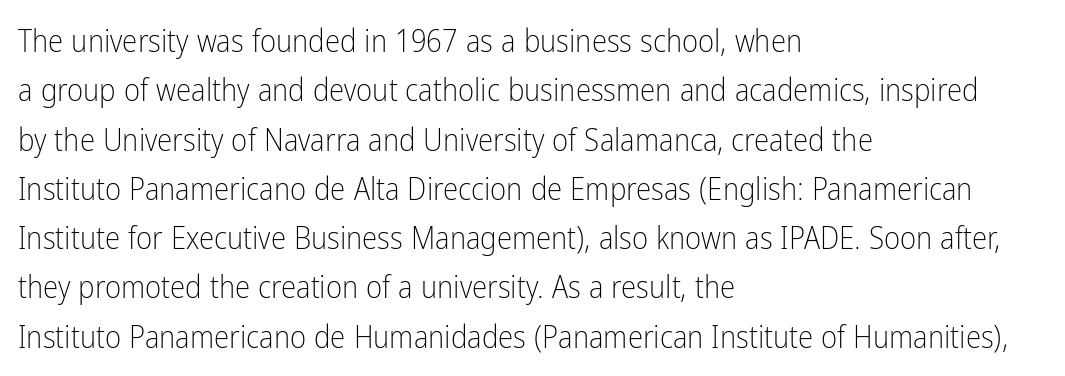
This reads as an unemphasized weight, regular at the heaviest. The face used here is a sans, in the tradition of grotesques and geometrics. Each new line begins a customary step beneath the previous one. Varying glyph widths throughout — classic text-font behaviour. Descenders are the only things crossing below the line.
